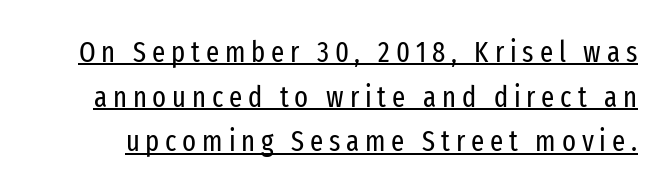
The image shows 29 px regular-weight, condensed sans-serif type, upright; set normal line spacing (1.54x), unusually wide letter spacing (+0.2 em), underlined; low stroke contrast and a medium x-height.
